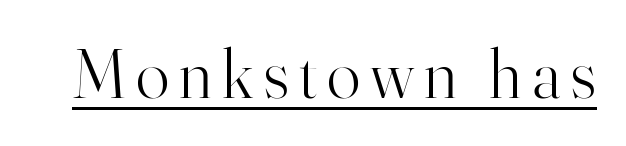
Q: Is the text bold? A: No.
Q: Is the text italic (slanted)? A: No, it is upright.
Q: Is the typeface a serif or a sans-serif typeface? A: Serif.
Q: Is the text underlined? A: Yes.
Q: Width (condensed, normal, or wide)? A: Normal.
Q: Stroke contrast? A: High.
Q: x-height? A: Small.
Q: Monospaced? A: No.
